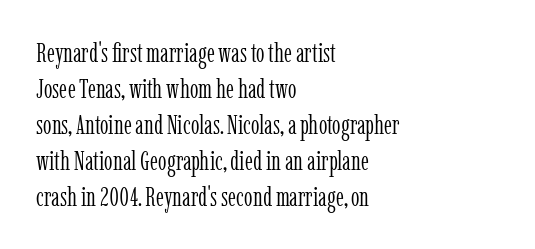
Q: Is the text bold? A: No.
Q: Is the text italic (slanted)? A: No, it is upright.
Q: Is the text underlined? A: No.
Q: How is the paragraph aligned? A: Left-aligned.
Q: Is the spacing between letters normal or unusually wide? A: Normal.
Q: Is the spacing between lines tight, normal or loose? A: Normal.
